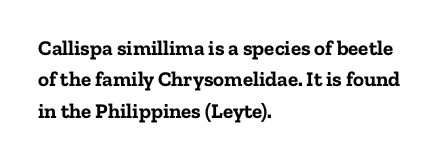
Set as a true bold cut, around the 700 mark. You can tell it's not italic because the verticals are truly vertical. Horizontally, the lines are justified to the leading edge only. Evenly set lines give the paragraph a standard silhouette. Just letters on the line, the space beneath them empty. Compared with typical body copy, the letter spacing here is the same.
